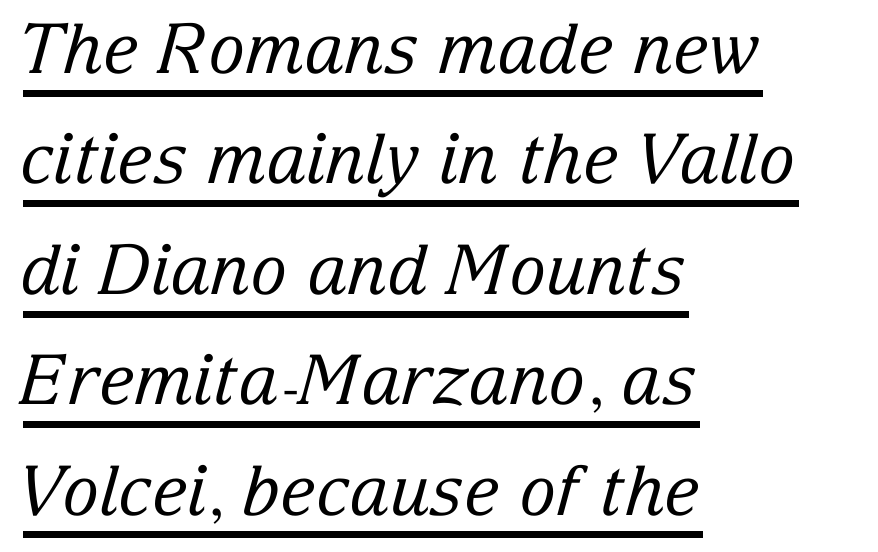
The image shows 69 px regular-weight serif type, italic (leaning right); set left-aligned, normal line spacing (1.6x), normal letter spacing, underlined; low stroke contrast and a medium x-height.
